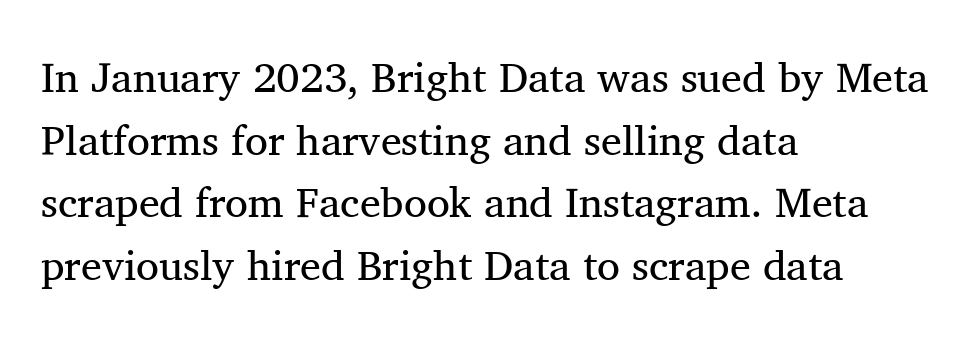
The image shows 42 px regular-weight serif type, upright; set left-aligned, normal line spacing (1.49x), normal letter spacing, not underlined; medium stroke contrast and a medium x-height.
